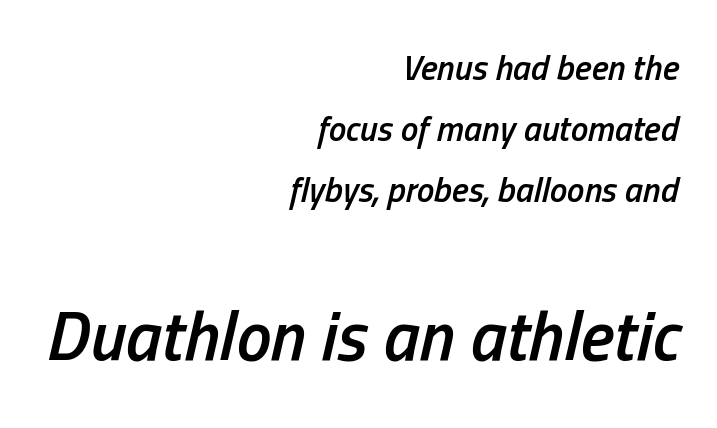
The image shows 70 px semibold, condensed type, italic (leaning right); set right-aligned, line spacing 1.75x, normal letter spacing, not underlined; the second (bottom) block is 2.0x larger; low stroke contrast and a medium x-height.
